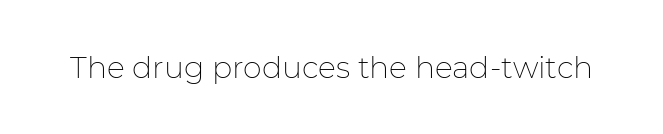
The image shows 30 px thin sans-serif type, upright; set normal letter spacing, not underlined; low stroke contrast and a medium x-height.
